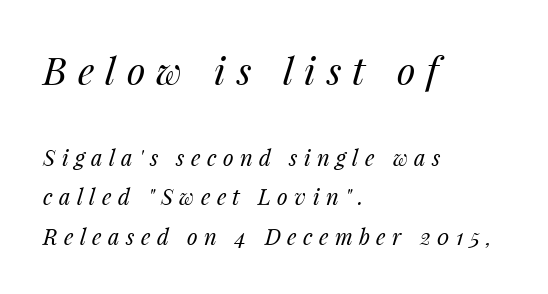
Compare the two chunks: the upper has the greater cap height. Quick note: italic. Has an underline been added? It has not. The font is comparable to plain body text, perhaps lighter.
